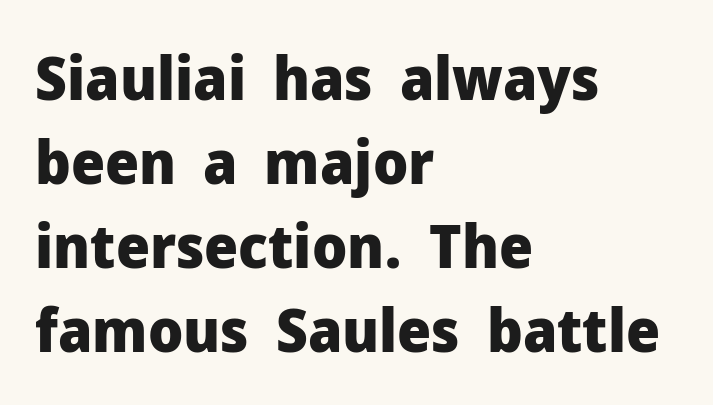
Inter-character spacing is left at the font's built-in metrics. If you drew a line through each stem, it would be perfectly vertical. The rendering anchors every line to the left-hand side. Glance below the letters and you will spot only blank space. The rendering shows plain stroke endings on the letterforms — a sans-serif design.
